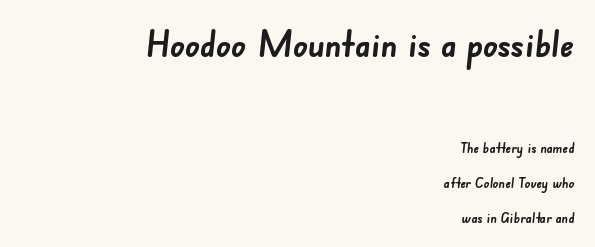
Q: Is the text bold? A: Yes.
Q: Is the typeface a serif or a sans-serif typeface? A: Sans-serif.
Q: Is the text underlined? A: No.
Q: How is the paragraph aligned? A: Right-aligned.
Q: Is the spacing between letters normal or unusually wide? A: Normal.
Q: Is the spacing between lines tight, normal or loose? A: Loose.
Q: Which block of text is set in a larger size, the first (top) or the second (bottom)? A: The first (top) one.
Q: Width (condensed, normal, or wide)? A: Normal.
Q: Stroke contrast? A: Low.
Q: x-height? A: Small.
Q: Monospaced? A: No.
